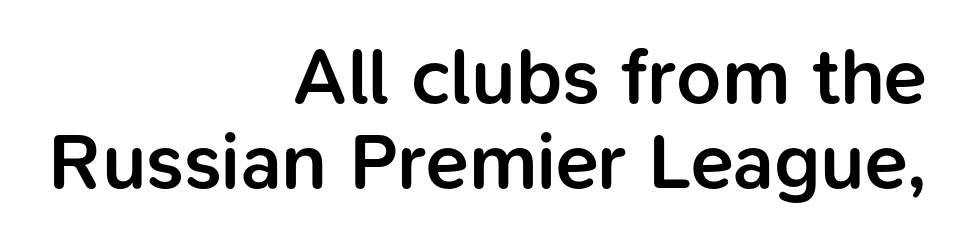
The image shows 79 px semibold sans-serif type, upright; set right-aligned, tight line spacing (1.08x), normal letter spacing, not underlined; low stroke contrast and a medium x-height.
